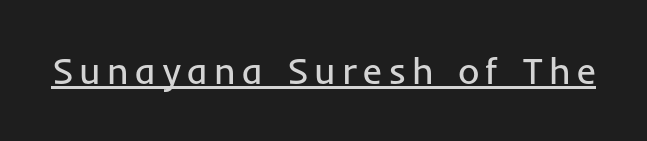
Q: Is the text bold? A: No.
Q: Is the text italic (slanted)? A: No, it is upright.
Q: Is the typeface a serif or a sans-serif typeface? A: Sans-serif.
Q: Is the text underlined? A: Yes.
Q: Width (condensed, normal, or wide)? A: Normal.
Q: Stroke contrast? A: Low.
Q: x-height? A: Medium.
Q: Monospaced? A: No.
